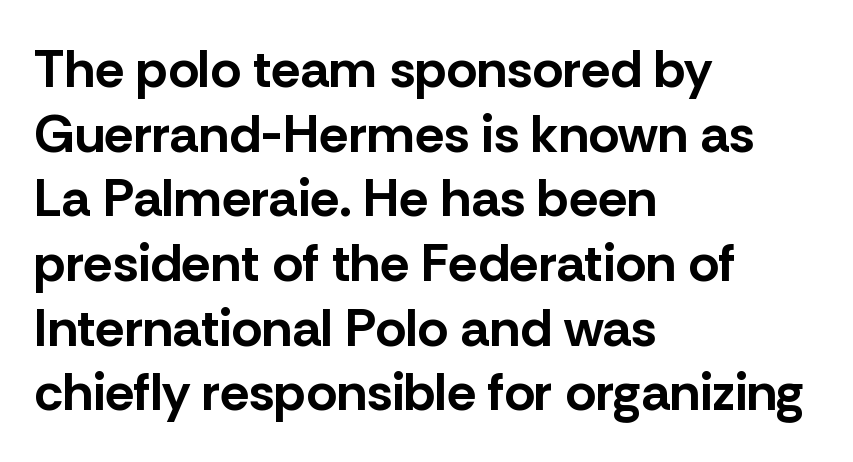
The image shows 53 px bold sans-serif type, upright; set left-aligned, line spacing 1.22x, normal letter spacing, not underlined; low stroke contrast and a medium x-height.
